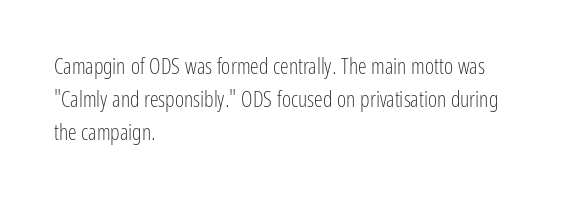
Q: Is the text bold? A: No.
Q: Is the text italic (slanted)? A: No, it is upright.
Q: Is the text underlined? A: No.
Q: How is the paragraph aligned? A: Left-aligned.
Q: Is the spacing between letters normal or unusually wide? A: Normal.
Q: Is the spacing between lines tight, normal or loose? A: Normal.
